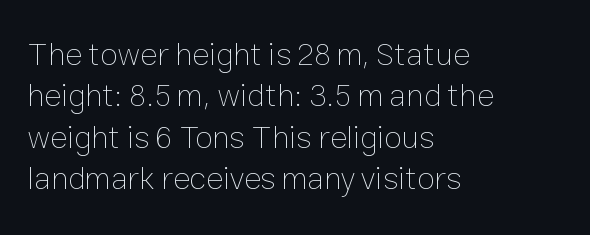
In terms of letterspacing, this is plain default setting. Rows of type keep a routine distance in the vertical direction. Rule under the text: the space is simply empty. Weight: regular or lighter. Italic? Not at all — the glyphs are vertical.
